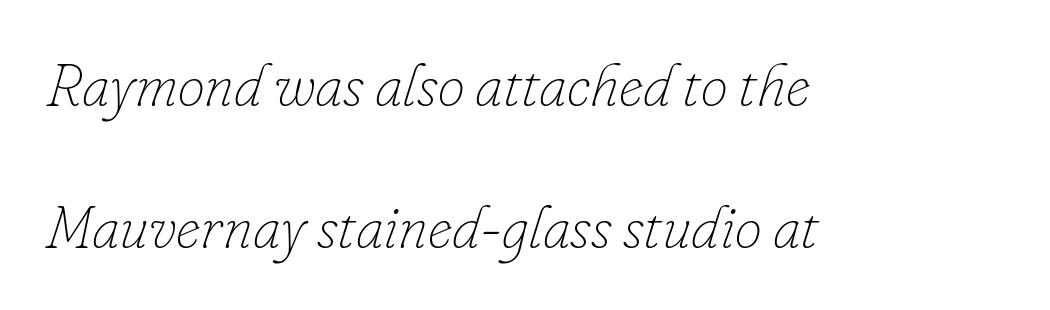
Widely set lines give the paragraph a tall, airy silhouette. Think standard paragraph weight, or any step lighter than that. The typography opts for an oblique posture over an upright one. Between one letter and the next there's only the usual sliver of space.
